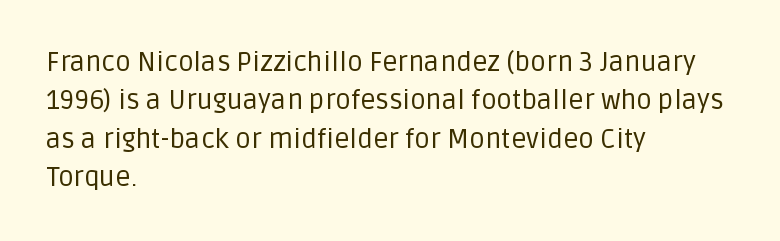
Every row of glyphs begins at an identical x-position on the left. A roman cut, with each character standing at attention. Does the leading feel generous? No, just average. The tracking reads as untouched default to a designer's eye.
